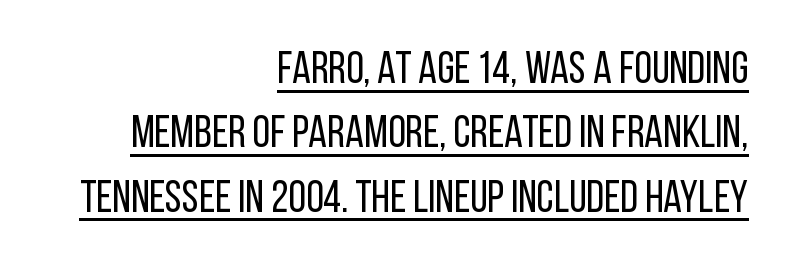
Q: Is the text bold? A: No.
Q: Is the text italic (slanted)? A: No, it is upright.
Q: Is the typeface a serif or a sans-serif typeface? A: Sans-serif.
Q: Is the text underlined? A: Yes.
Q: How is the paragraph aligned? A: Right-aligned.
Q: Is the spacing between letters normal or unusually wide? A: Normal.
Q: Is the spacing between lines tight, normal or loose? A: Normal.
Q: Width (condensed, normal, or wide)? A: Condensed.
Q: Stroke contrast? A: Low.
Q: x-height? A: Large.
Q: Monospaced? A: No.
